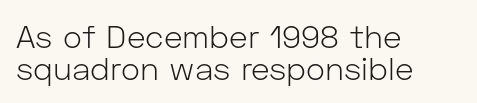
The image shows 32 px light sans-serif type, upright; set left-aligned, tight line spacing (0.99x), normal letter spacing, not underlined; low stroke contrast and a medium x-height.
